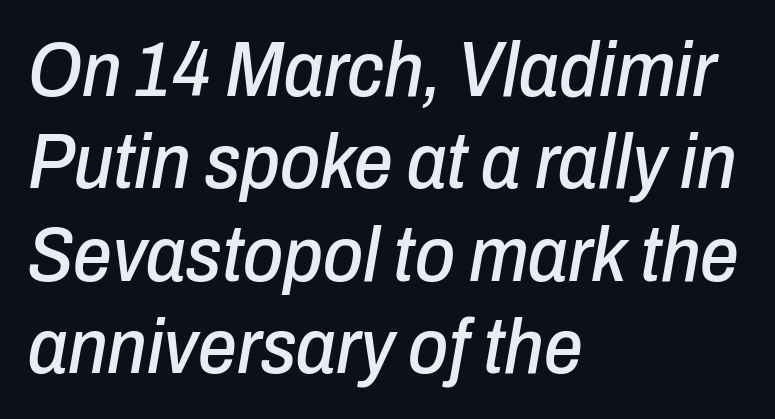
{"italic": "yes", "lean": "right", "slant_degrees": 10, "width": "condensed", "stroke_contrast": "low", "x_height": "medium", "monospaced": "no", "underline": "no", "align": "left", "line_spacing_ratio": 1.2, "letter_spacing": "normal", "letter_spacing_em": 0.0, "glyph_px": 77}
